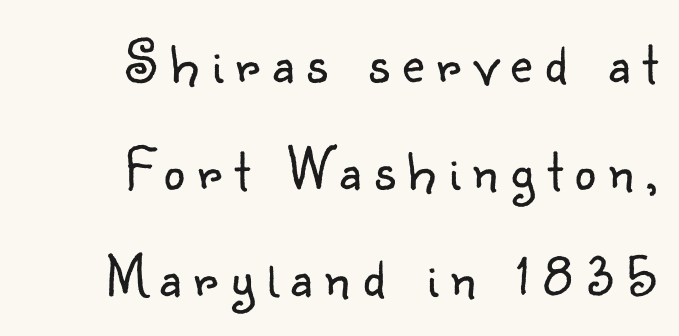
The glyphs in this specimen are sans serif. Words appear elongated and porous because spacing is wide. Letters have the restrained weight of plain body copy at most. Visually the block forms a straight wall on the right and a jagged coastline on the left. Descenders hang freely into open space. The passage shown is typed in a proportional face where columns would drift.
